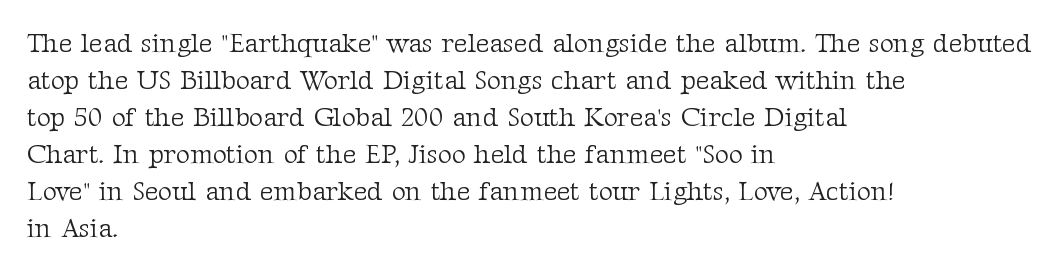
Reading down the block, your eye returns to a fixed left position each line. Tall strokes in this sample are plumb rather than angled. The rendering uses a moderate line-height, typical for paragraphs. This is not heavy type; no bold has been used. Any mark beneath the type? The region is blank. Each word holds together tightly as a unit, with standard inter-letter gaps.
